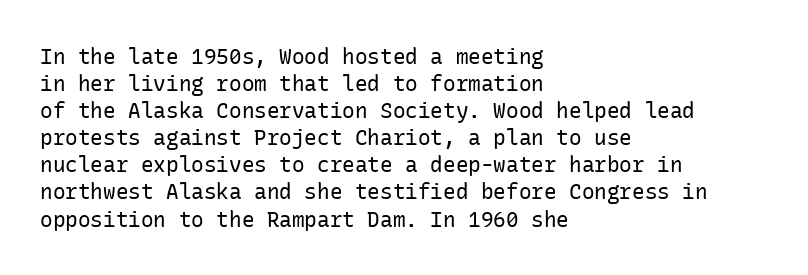
The passage shown is not underscored anywhere. Summary of vertical rhythm: regular, with standard interline spacing. The rag falls on the right side of this text block. Notice how the stems are strictly vertical — no italics here. Vertical stems look standard width or narrower in stroke.
